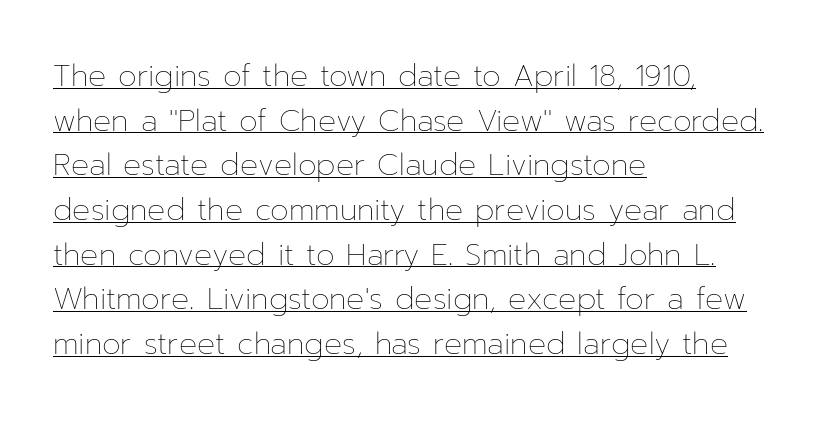
Q: Is the text bold? A: No.
Q: Is the text italic (slanted)? A: No, it is upright.
Q: Is the text underlined? A: Yes.
Q: How is the paragraph aligned? A: Left-aligned.
Q: Is the spacing between letters normal or unusually wide? A: Normal.
Q: Is the spacing between lines tight, normal or loose? A: Normal.
Q: Width (condensed, normal, or wide)? A: Normal.
Q: Stroke contrast? A: Low.
Q: x-height? A: Medium.
Q: Monospaced? A: No.
